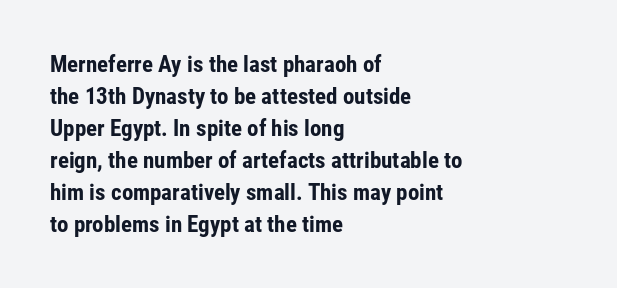
The image shows 23 px bold type, upright; set left-aligned, normal line spacing (1.39x), normal letter spacing, not underlined.
